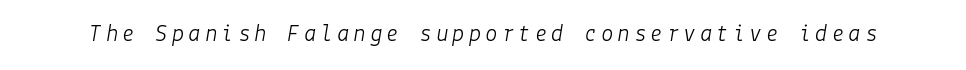
The font's italic variant was chosen for this text. Weight class: somewhere from thin through regular. Each row of text sits above clean, open space.
